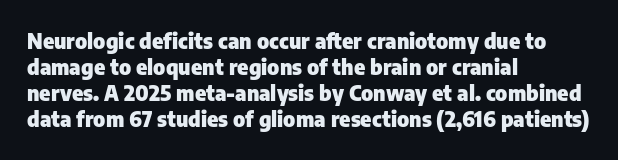
Q: Is the text bold? A: Yes.
Q: Is the text italic (slanted)? A: No, it is upright.
Q: Is the text underlined? A: No.
Q: How is the paragraph aligned? A: Left-aligned.
Q: Is the spacing between letters normal or unusually wide? A: Normal.
